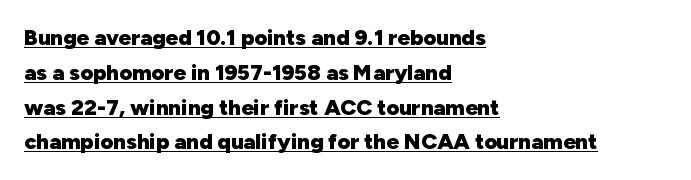
The image shows 22 px bold type, upright; set left-aligned, normal line spacing (1.58x), normal letter spacing, underlined.
